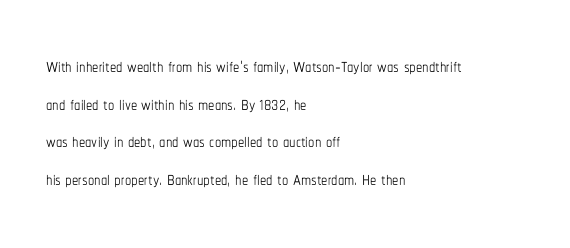
The image shows 25 px text type, upright; set left-aligned, normal line spacing (1.51x), normal letter spacing, not underlined.
